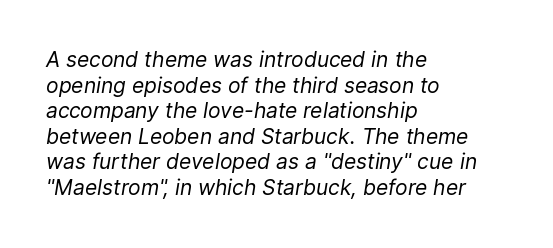
{"italic": "yes", "lean": "right", "slant_degrees": 9, "bold": "no", "underline": "no", "align": "left", "line_spacing_ratio": 1.22, "letter_spacing": "normal", "letter_spacing_em": 0.0, "glyph_px": 21}
